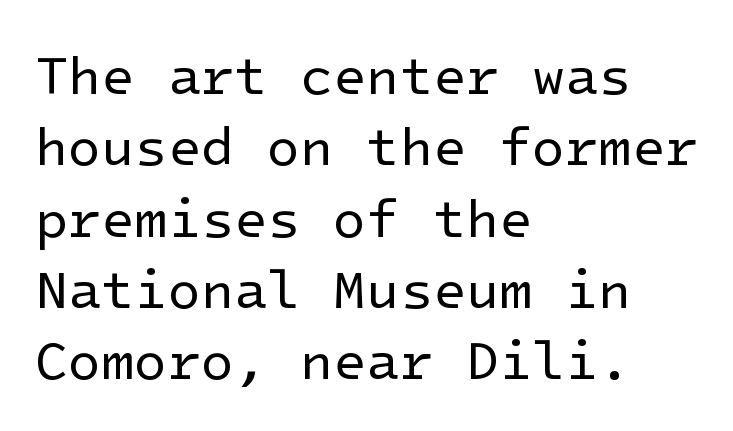
Q: Is the text bold? A: No.
Q: Is the text italic (slanted)? A: No, it is upright.
Q: Is the typeface a serif or a sans-serif typeface? A: Sans-serif.
Q: Is the text underlined? A: No.
Q: How is the paragraph aligned? A: Left-aligned.
Q: Is the spacing between letters normal or unusually wide? A: Normal.
Q: Is the spacing between lines tight, normal or loose? A: Normal.
Q: Width (condensed, normal, or wide)? A: Normal.
Q: Stroke contrast? A: Low.
Q: x-height? A: Medium.
